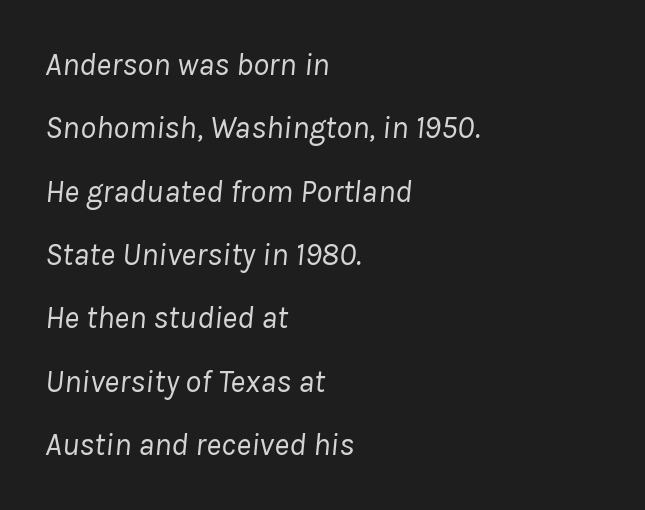
Observe the ordinary spacing: letters are neighbours, not strangers. You can tell it's italic because the verticals aren't actually vertical. The leading is generous, giving the passage an open texture. Beneath every word, the page is bare. Looks like regular typesetting: each glyph gets only the width it needs.
